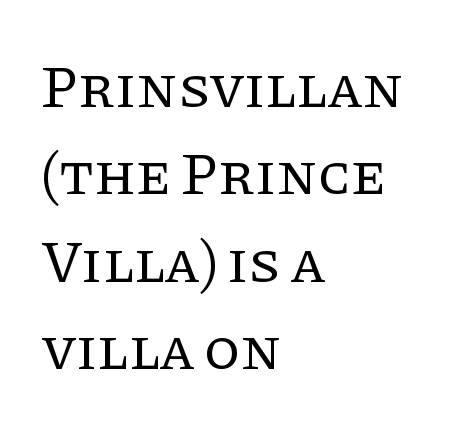
Underlining? Definitely not there. Character widths vary here, with narrow letters taking less room than wide ones. Rows of type keep a routine distance in the vertical direction. Quick note: not italic, upright. What kind of face is this? One with serifs.
